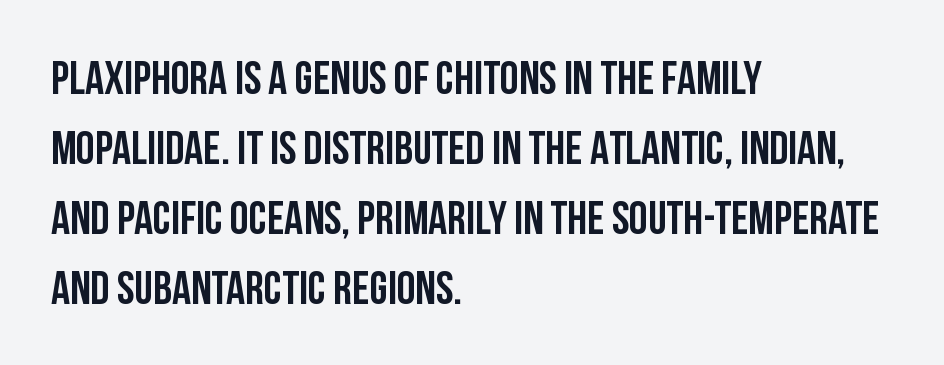
{"serif": "no", "italic": "no", "width": "condensed", "stroke_contrast": "low", "x_height": "large", "monospaced": "no", "underline": "no", "align": "left", "line_spacing": "normal", "line_spacing_ratio": 1.49, "letter_spacing": "normal", "letter_spacing_em": 0.0, "glyph_px": 47}
